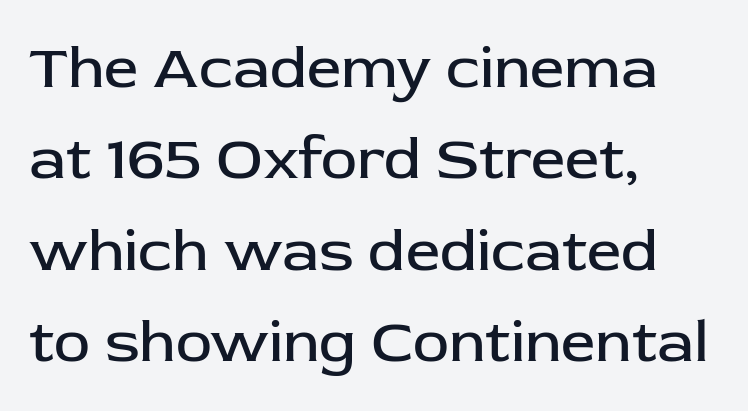
A typesetter would mark this as roman, not italic. These lines keep a tight, regular rhythm from letter to letter. The cut favours lightness, reaching ordinary text weight at its darkest. The glyphs in this specimen are sans serif. The rows are spaced the way most documents space them.
